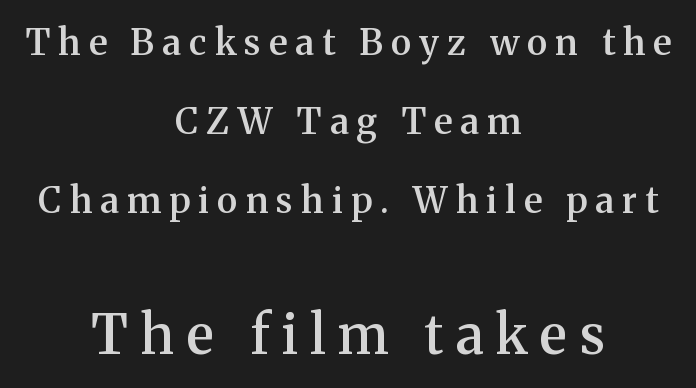
You could only call the tracking loose — the letters float apart. Nobody drew a line under any word here. A semibold gives these letters moderate extra thickness, short of bold. Every character sits straight up, as roman type does. Character widths vary here, with narrow letters taking less room than wide ones.
